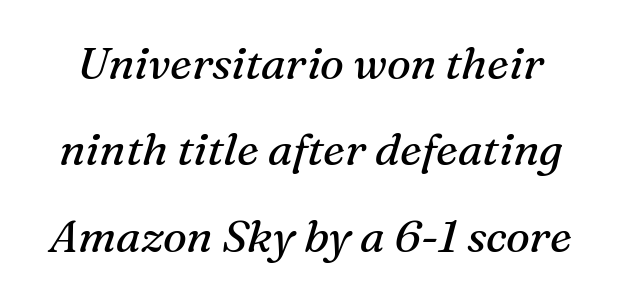
The image shows 45 px regular-weight serif type, italic (leaning right); set loose line spacing (1.92x), normal letter spacing, not underlined; medium stroke contrast and a medium x-height.
